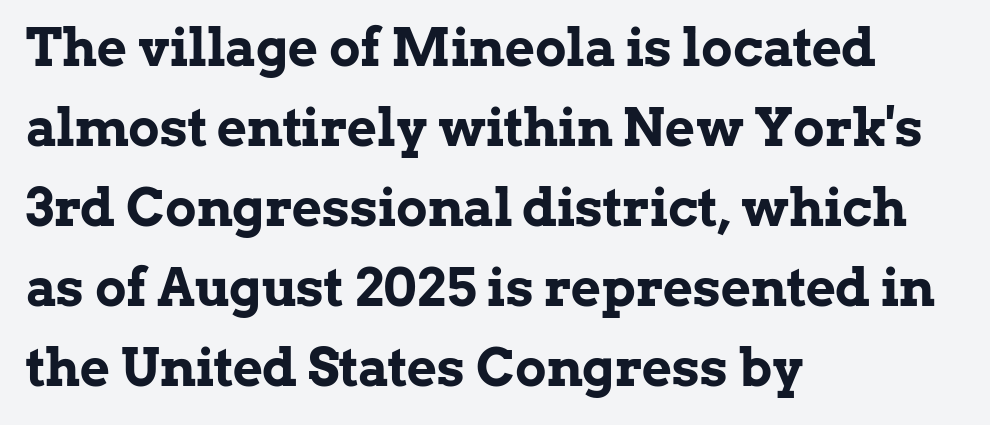
{"serif": "yes", "italic": "no", "bold": "yes", "weight": "bold", "width": "normal", "stroke_contrast": "low", "x_height": "medium", "monospaced": "no", "underline": "no", "align": "left", "line_spacing": "normal", "line_spacing_ratio": 1.54, "letter_spacing": "normal", "letter_spacing_em": 0.0, "glyph_px": 52}
